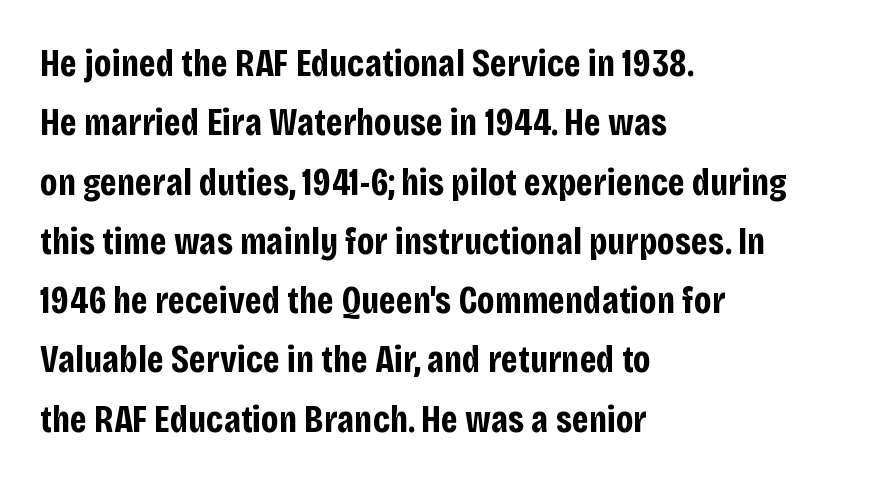
Q: Is the text bold? A: Yes.
Q: Is the text italic (slanted)? A: No, it is upright.
Q: Is the typeface a serif or a sans-serif typeface? A: Sans-serif.
Q: Is the text underlined? A: No.
Q: How is the paragraph aligned? A: Left-aligned.
Q: Is the spacing between letters normal or unusually wide? A: Normal.
Q: Is the spacing between lines tight, normal or loose? A: Normal.
Q: Width (condensed, normal, or wide)? A: Condensed.
Q: Stroke contrast? A: Low.
Q: x-height? A: Large.
Q: Monospaced? A: No.
